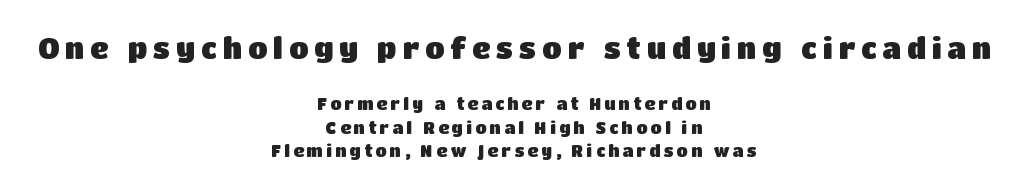
{"serif": "no", "italic": "no", "bold": "yes", "weight": "heavy", "width": "normal", "stroke_contrast": "low", "x_height": "large", "monospaced": "no", "underline": "no", "align": "center", "line_spacing": "normal", "line_spacing_ratio": 1.46, "letter_spacing": "wide", "letter_spacing_em": 0.21, "larger_block": "first", "size_ratio": 1.75, "glyph_px": 28}
